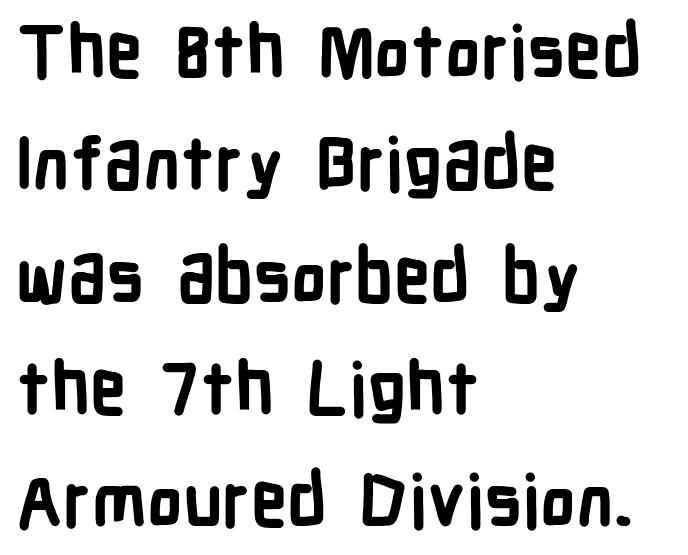
{"serif": "no", "italic": "no", "bold": "yes", "weight": "bold", "width": "condensed", "stroke_contrast": "low", "x_height": "medium", "monospaced": "no", "underline": "no", "align": "left", "line_spacing": "normal", "line_spacing_ratio": 1.56, "letter_spacing": "normal", "letter_spacing_em": 0.0, "glyph_px": 72}
